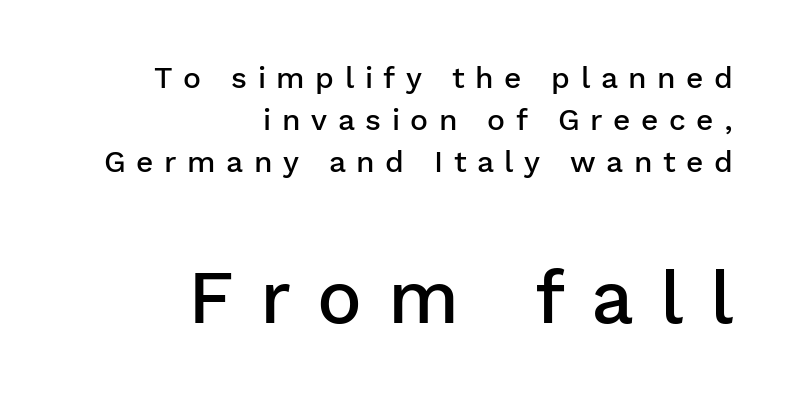
The type sits square on the baseline with zero lean. The rendering inserts visible extra space after every character. Successive baselines arrive at the customary interval. Two sizes are in play, and the larger belongs to the second block. Firm but not heavy-handed strokes: this text is semibold. The face used here is proportionally spaced, like ordinary book or web type.
